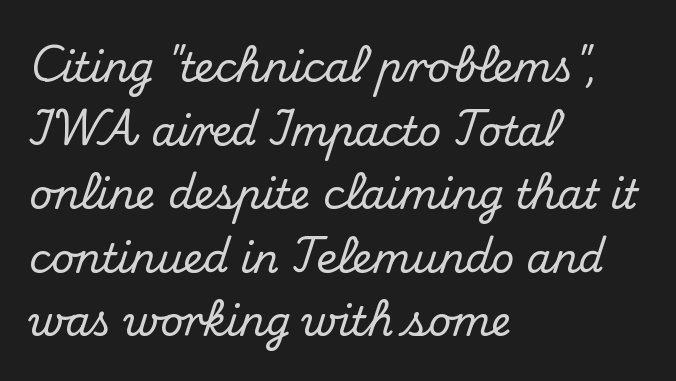
Q: Is the text italic (slanted)? A: Yes.
Q: Is the typeface a serif or a sans-serif typeface? A: Serif.
Q: Is the text underlined? A: No.
Q: How is the paragraph aligned? A: Left-aligned.
Q: Is the spacing between letters normal or unusually wide? A: Normal.
Q: Is the spacing between lines tight, normal or loose? A: Normal.
Q: Width (condensed, normal, or wide)? A: Normal.
Q: Stroke contrast? A: Medium.
Q: x-height? A: Small.
Q: Monospaced? A: No.
